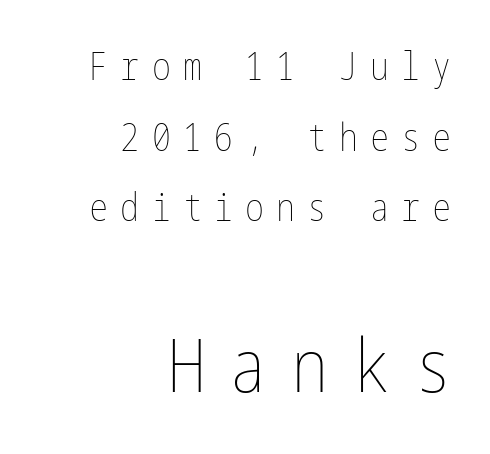
The image shows 75 px thin, condensed type, upright; set right-aligned, line spacing 1.86x, unusually wide letter spacing (+0.32 em), not underlined; the second (bottom) block is 1.97x larger; low stroke contrast and a medium x-height.
